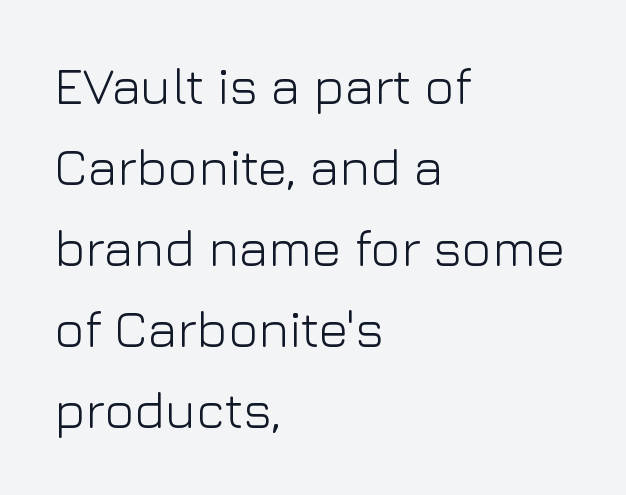
Q: Is the text bold? A: No.
Q: Is the text italic (slanted)? A: No, it is upright.
Q: Is the typeface a serif or a sans-serif typeface? A: Sans-serif.
Q: Is the text underlined? A: No.
Q: How is the paragraph aligned? A: Left-aligned.
Q: Is the spacing between letters normal or unusually wide? A: Normal.
Q: Is the spacing between lines tight, normal or loose? A: Normal.
Q: Width (condensed, normal, or wide)? A: Normal.
Q: Stroke contrast? A: Low.
Q: x-height? A: Medium.
Q: Monospaced? A: No.
